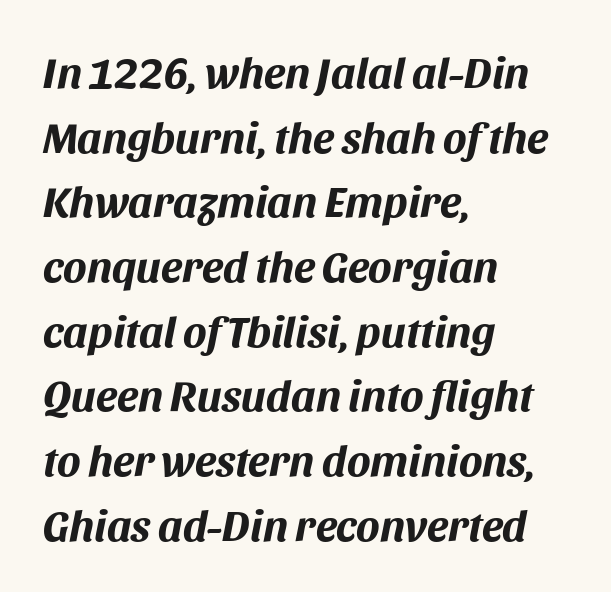
Is the type slanted? Yes — the strokes lean at a clear angle. In terms of weight, the rendering is a true, heavy bold. The line texture is even and compact thanks to regular tracking. The letters advance in unequal steps, a hallmark of proportional type.
